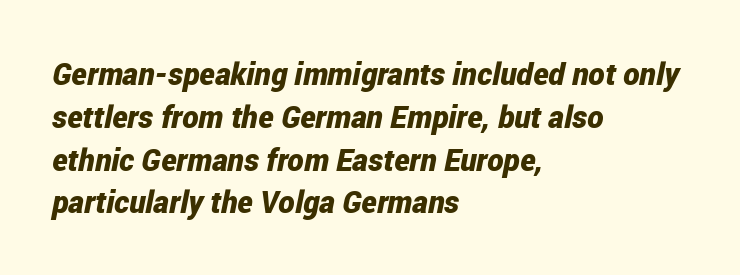
Q: Is the text bold? A: Yes.
Q: Is the text italic (slanted)? A: Yes, it leans right by about 12 degrees.
Q: Is the text underlined? A: No.
Q: How is the paragraph aligned? A: Left-aligned.
Q: Is the spacing between letters normal or unusually wide? A: Normal.
Q: Is the spacing between lines tight, normal or loose? A: Normal.
Q: Width (condensed, normal, or wide)? A: Condensed.
Q: Stroke contrast? A: Low.
Q: x-height? A: Medium.
Q: Monospaced? A: No.
